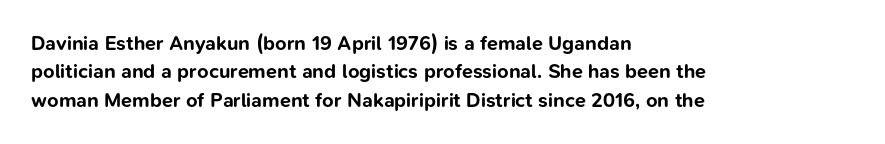
Q: Is the text bold? A: Yes.
Q: Is the text italic (slanted)? A: No, it is upright.
Q: Is the text underlined? A: No.
Q: How is the paragraph aligned? A: Left-aligned.
Q: Is the spacing between letters normal or unusually wide? A: Normal.
Q: Is the spacing between lines tight, normal or loose? A: Normal.
